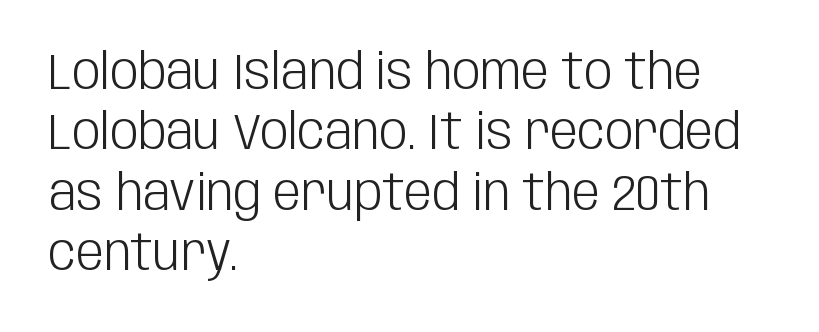
{"serif": "no", "italic": "no", "bold": "no", "weight": "light", "width": "condensed", "stroke_contrast": "low", "x_height": "large", "monospaced": "no", "underline": "no", "align": "left", "line_spacing_ratio": 1.21, "letter_spacing": "normal", "letter_spacing_em": 0.0, "glyph_px": 50}
